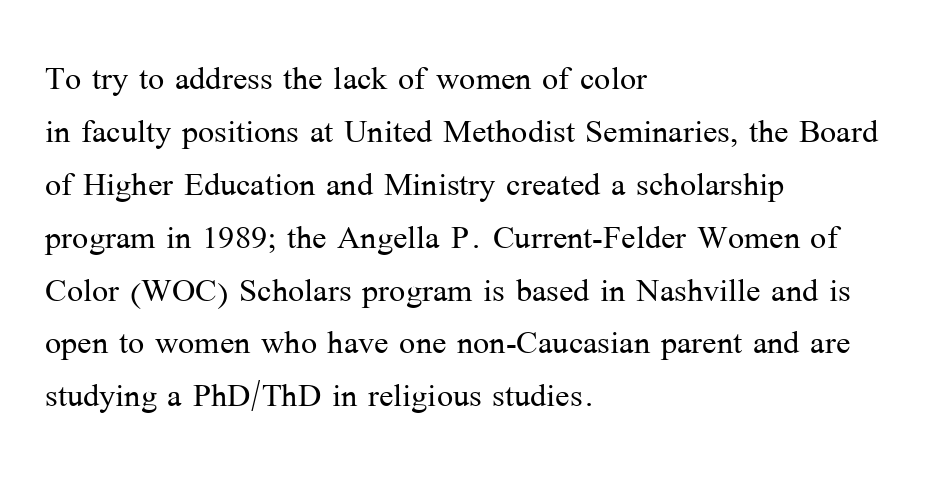
{"serif": "yes", "italic": "no", "bold": "no", "weight": "light", "width": "normal", "stroke_contrast": "medium", "x_height": "medium", "monospaced": "no", "underline": "no", "align": "left", "line_spacing_ratio": 1.23, "letter_spacing": "normal", "letter_spacing_em": 0.0, "glyph_px": 43}
